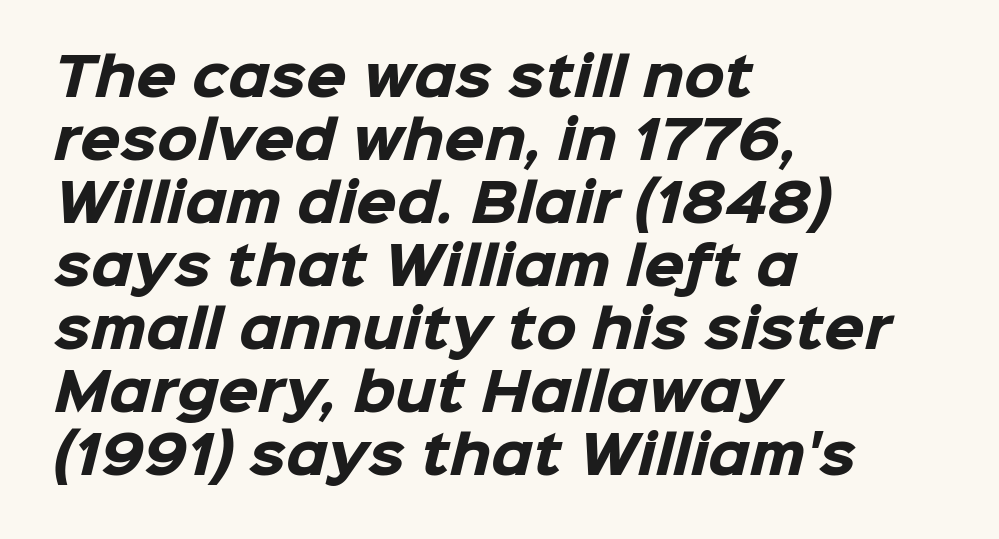
{"serif": "no", "bold": "yes", "weight": "heavy", "width": "normal", "stroke_contrast": "low", "x_height": "medium", "monospaced": "no", "underline": "no", "align": "left", "line_spacing_ratio": 1.21, "letter_spacing": "normal", "letter_spacing_em": 0.0, "glyph_px": 52}
